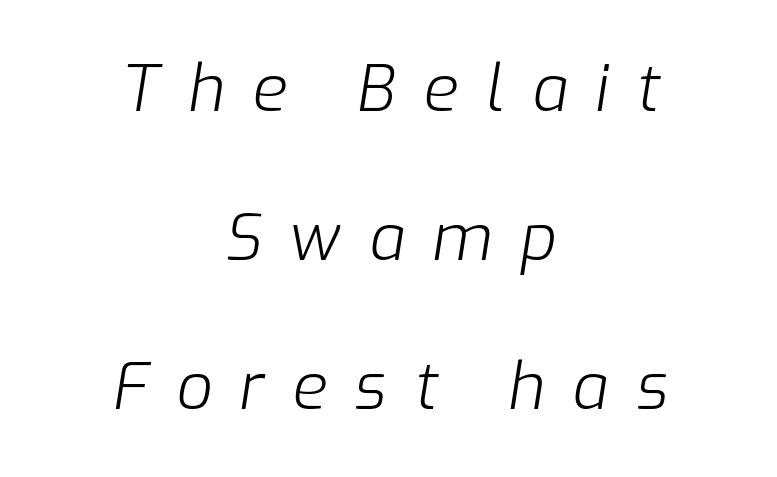
Stroke thickness stays within the range of a standard reading face or lighter. Here the glyphs are tracked loosely, breaking word shapes into spaced letters. Is the type slanted? Yes — the strokes lean at a clear angle. You could not count columns in this text — the font is proportionally spaced.
